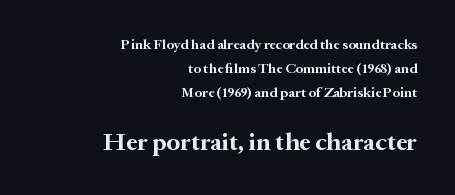
Look at the tracking — it's just the regular setting, nothing added. The compositor pushed each line to the right boundary. Posture: vertical. Underline: absent. Is the type bold? Yes — the strokes are clearly thick and heavy. You get the small type first, then a jump to larger type.
